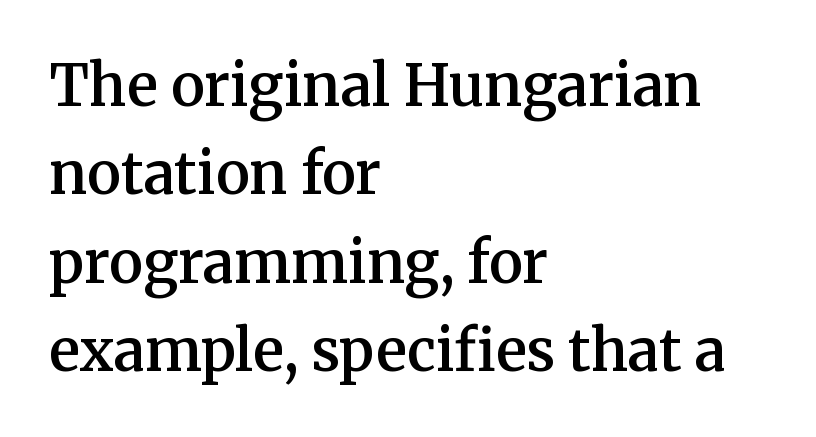
The image shows 57 px semibold serif type, upright; set left-aligned, normal line spacing (1.55x), normal letter spacing, not underlined; medium stroke contrast and a medium x-height.
